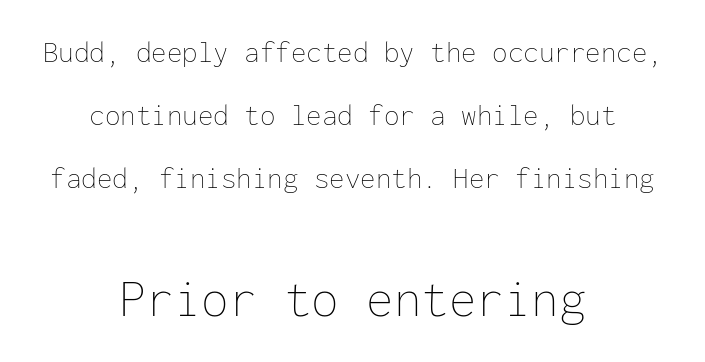
Q: Is the text bold? A: No.
Q: Is the text italic (slanted)? A: No, it is upright.
Q: Is the text underlined? A: No.
Q: How is the paragraph aligned? A: Centered.
Q: Is the spacing between letters normal or unusually wide? A: Normal.
Q: Is the spacing between lines tight, normal or loose? A: Loose.
Q: Which block of text is set in a larger size, the first (top) or the second (bottom)? A: The second (bottom) one.
Q: Width (condensed, normal, or wide)? A: Normal.
Q: Stroke contrast? A: Low.
Q: x-height? A: Medium.
Q: Monospaced? A: Yes.
